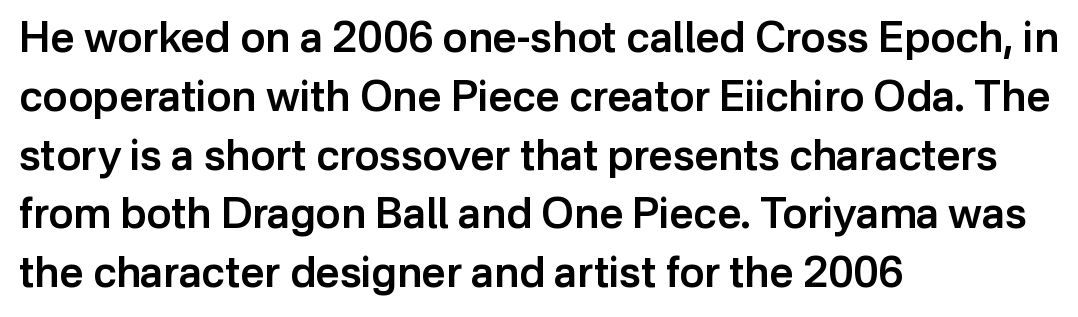
Q: Is the text bold? A: Semi-bold.
Q: Is the text italic (slanted)? A: No, it is upright.
Q: Is the typeface a serif or a sans-serif typeface? A: Sans-serif.
Q: Is the text underlined? A: No.
Q: How is the paragraph aligned? A: Left-aligned.
Q: Is the spacing between letters normal or unusually wide? A: Normal.
Q: Is the spacing between lines tight, normal or loose? A: Normal.
Q: Width (condensed, normal, or wide)? A: Normal.
Q: Stroke contrast? A: Low.
Q: x-height? A: Medium.
Q: Monospaced? A: No.
